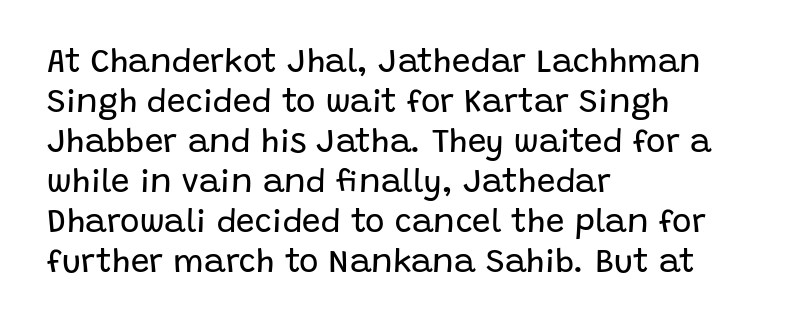
Q: Is the text bold? A: No.
Q: Is the text italic (slanted)? A: No, it is upright.
Q: Is the typeface a serif or a sans-serif typeface? A: Sans-serif.
Q: Is the text underlined? A: No.
Q: How is the paragraph aligned? A: Left-aligned.
Q: Is the spacing between letters normal or unusually wide? A: Normal.
Q: Width (condensed, normal, or wide)? A: Normal.
Q: Stroke contrast? A: Low.
Q: x-height? A: Large.
Q: Monospaced? A: No.
